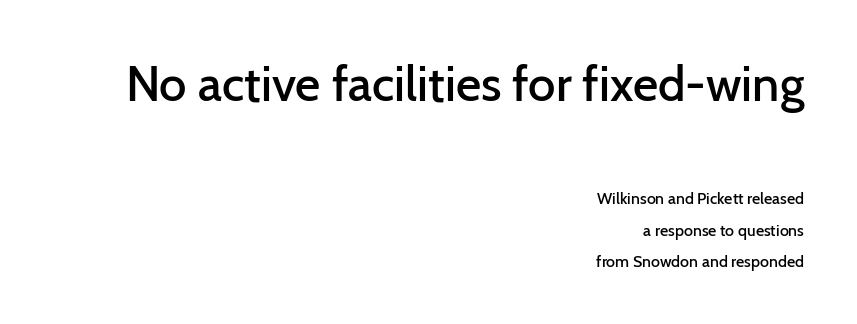
The image shows 49 px semibold sans-serif type, upright; set right-aligned, loose line spacing (1.96x), normal letter spacing, not underlined; the first (top) block is 3.06x larger; low stroke contrast and a medium x-height.
